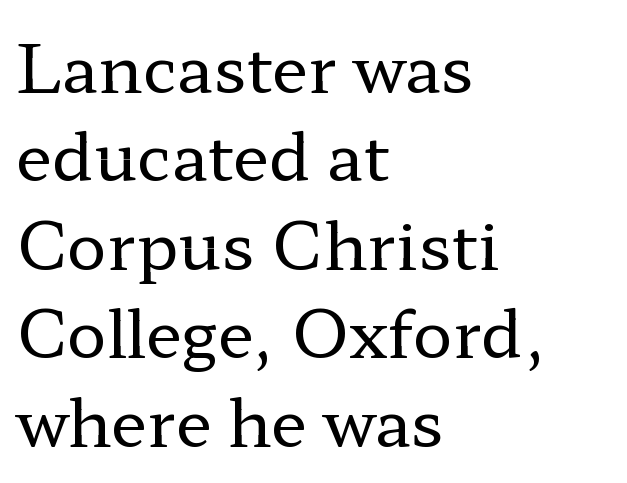
Q: Is the text bold? A: No.
Q: Is the text italic (slanted)? A: No, it is upright.
Q: Is the typeface a serif or a sans-serif typeface? A: Serif.
Q: Is the text underlined? A: No.
Q: How is the paragraph aligned? A: Left-aligned.
Q: Is the spacing between letters normal or unusually wide? A: Normal.
Q: Is the spacing between lines tight, normal or loose? A: Normal.
Q: Width (condensed, normal, or wide)? A: Wide.
Q: Stroke contrast? A: Low.
Q: x-height? A: Medium.
Q: Monospaced? A: No.
